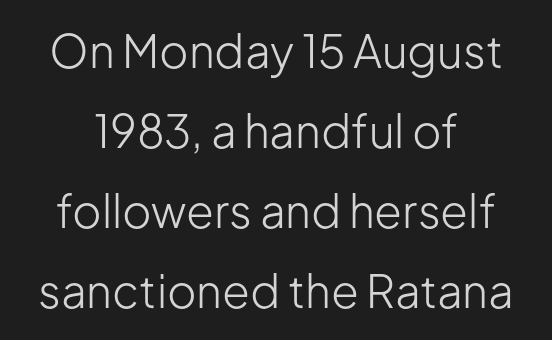
Q: Is the text bold? A: No.
Q: Is the text italic (slanted)? A: No, it is upright.
Q: Is the typeface a serif or a sans-serif typeface? A: Sans-serif.
Q: Is the text underlined? A: No.
Q: How is the paragraph aligned? A: Centered.
Q: Is the spacing between letters normal or unusually wide? A: Normal.
Q: Width (condensed, normal, or wide)? A: Normal.
Q: Stroke contrast? A: Low.
Q: x-height? A: Medium.
Q: Monospaced? A: No.
